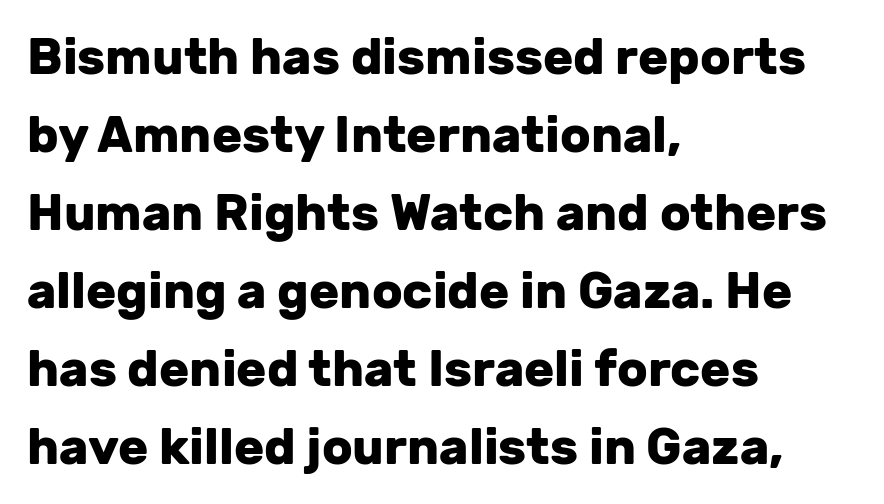
{"serif": "no", "italic": "no", "bold": "yes", "weight": "heavy", "width": "normal", "stroke_contrast": "low", "x_height": "medium", "monospaced": "no", "underline": "no", "align": "left", "line_spacing": "normal", "line_spacing_ratio": 1.56, "letter_spacing": "normal", "letter_spacing_em": 0.0, "glyph_px": 50}
